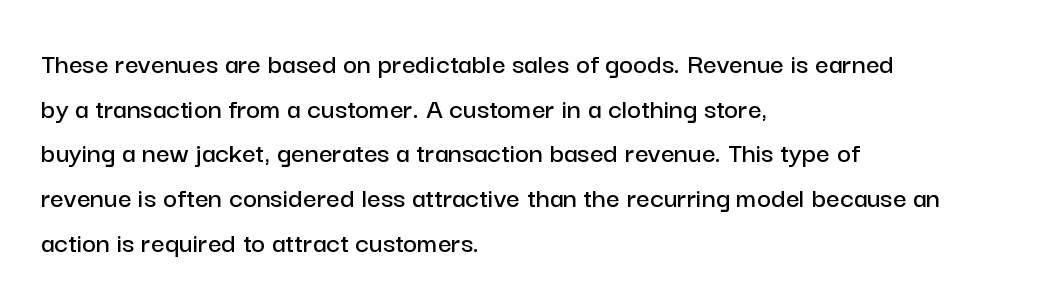
The image shows 30 px sans-serif type, upright; set left-aligned, normal line spacing (1.49x), normal letter spacing, not underlined; low stroke contrast and a medium x-height.
